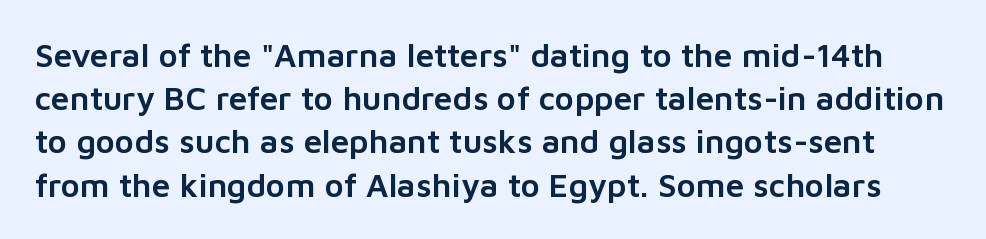
Q: Is the text italic (slanted)? A: No, it is upright.
Q: Is the typeface a serif or a sans-serif typeface? A: Sans-serif.
Q: Is the text underlined? A: No.
Q: Is the spacing between letters normal or unusually wide? A: Normal.
Q: Is the spacing between lines tight, normal or loose? A: Normal.
Q: Width (condensed, normal, or wide)? A: Normal.
Q: Stroke contrast? A: Low.
Q: x-height? A: Medium.
Q: Monospaced? A: No.
